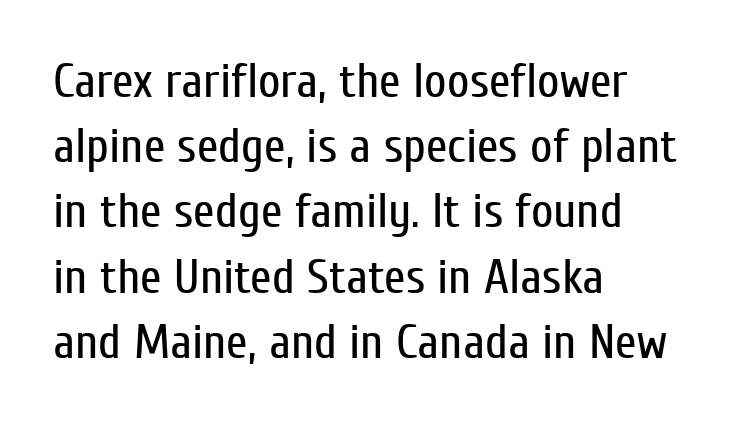
Q: Is the text bold? A: No.
Q: Is the text italic (slanted)? A: No, it is upright.
Q: Is the typeface a serif or a sans-serif typeface? A: Sans-serif.
Q: Is the text underlined? A: No.
Q: How is the paragraph aligned? A: Left-aligned.
Q: Is the spacing between letters normal or unusually wide? A: Normal.
Q: Is the spacing between lines tight, normal or loose? A: Normal.
Q: Width (condensed, normal, or wide)? A: Condensed.
Q: Stroke contrast? A: Low.
Q: x-height? A: Medium.
Q: Monospaced? A: No.
